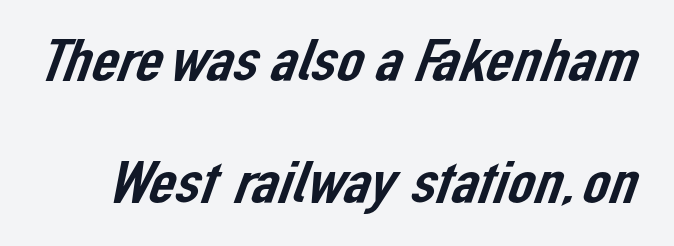
The image shows 60 px sans-serif type; set loose line spacing (2.03x), normal letter spacing, not underlined; low stroke contrast and a medium x-height.
